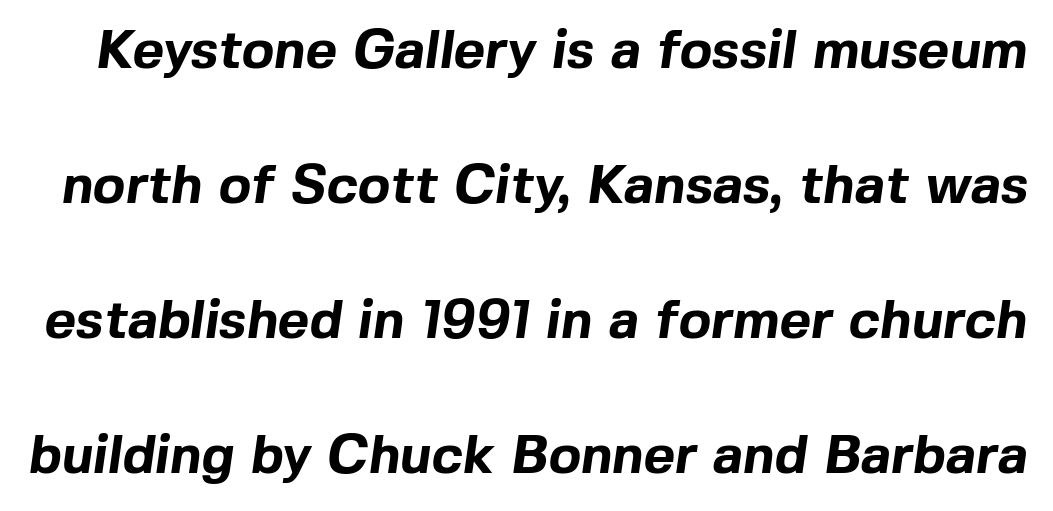
The image shows 54 px bold sans-serif type; set loose line spacing (2.5x), normal letter spacing, not underlined; a medium x-height.
